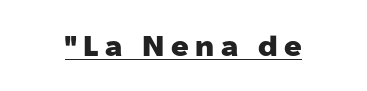
Check where the strokes stop: nothing finishes them off — pure sans. Letter spacing: wide. Stroke thickness is high; the sample reads as a true bold. Is there any slant? The stems are plumb. Do the characters align in a grid? No, the font is proportional. Compared with undecorated copy, this sample adds a rule below the words.
